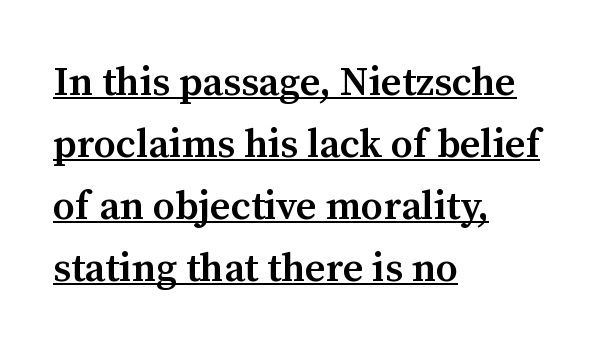
Q: Is the text bold? A: Semi-bold.
Q: Is the text italic (slanted)? A: No, it is upright.
Q: Is the typeface a serif or a sans-serif typeface? A: Serif.
Q: Is the text underlined? A: Yes.
Q: How is the paragraph aligned? A: Left-aligned.
Q: Is the spacing between letters normal or unusually wide? A: Normal.
Q: Is the spacing between lines tight, normal or loose? A: Normal.
Q: Width (condensed, normal, or wide)? A: Normal.
Q: Stroke contrast? A: Medium.
Q: x-height? A: Medium.
Q: Monospaced? A: No.
